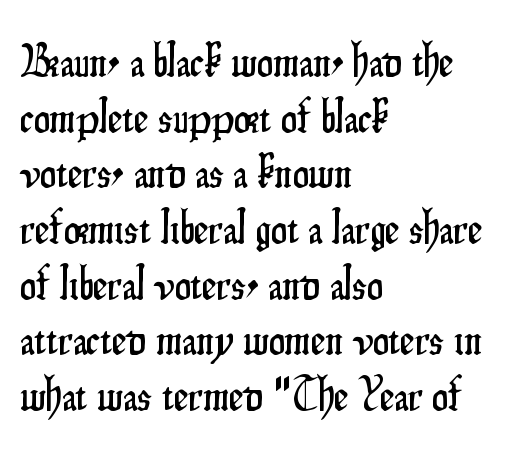
The image shows 46 px condensed sans-serif type, upright; set left-aligned, line spacing 1.21x, normal letter spacing, not underlined; low stroke contrast and a small x-height.
